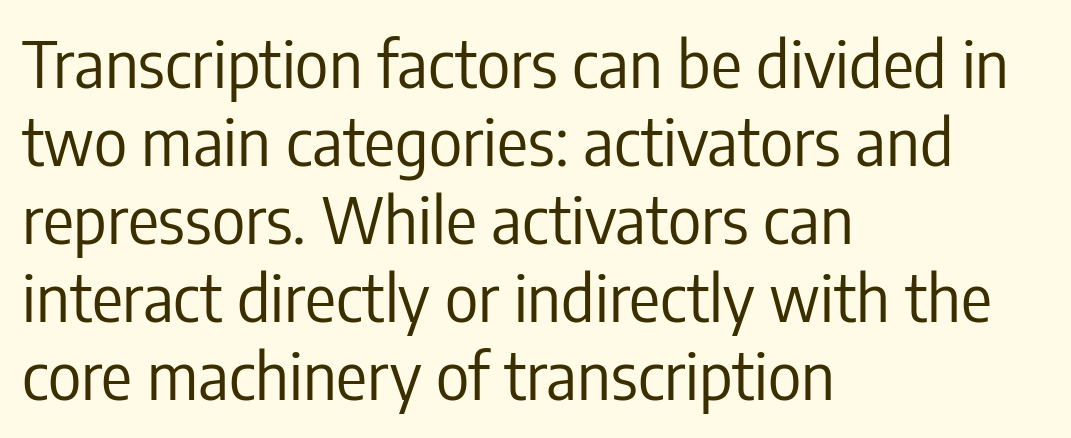
Q: Is the text bold? A: No.
Q: Is the text italic (slanted)? A: No, it is upright.
Q: Is the typeface a serif or a sans-serif typeface? A: Sans-serif.
Q: Is the text underlined? A: No.
Q: How is the paragraph aligned? A: Left-aligned.
Q: Is the spacing between letters normal or unusually wide? A: Normal.
Q: Width (condensed, normal, or wide)? A: Condensed.
Q: Stroke contrast? A: Low.
Q: x-height? A: Medium.
Q: Monospaced? A: No.
